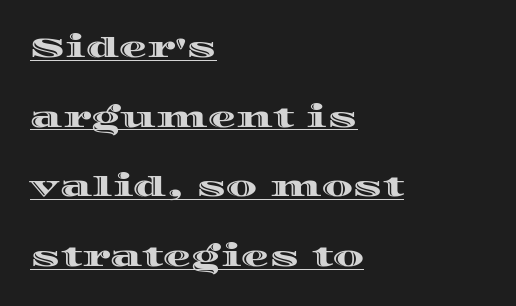
Is this a fixed-width face? No — the glyphs have proportional, varying widths. Horizontally, the lines are justified to the leading edge only. Beneath each row of characters lies a ruled line. The letters stand straight up with perfectly vertical stems. One glance says open: line gaps are wider than usual.
